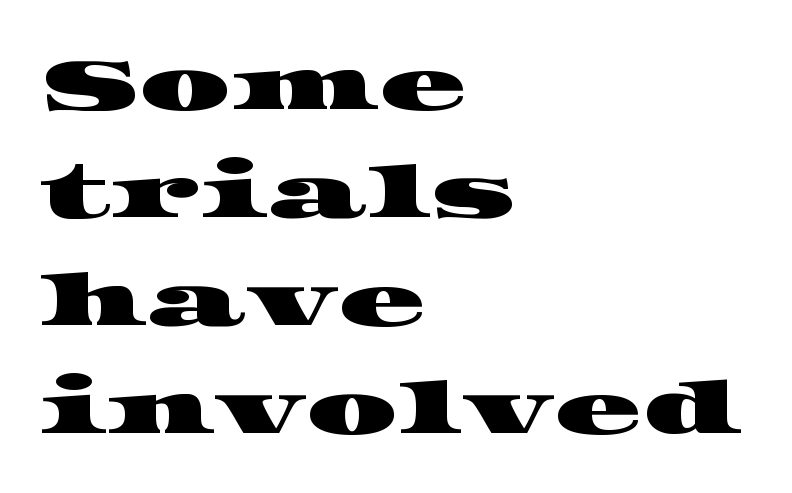
The image shows 72 px wide serif type; set left-aligned, normal line spacing (1.5x), normal letter spacing, not underlined; high stroke contrast and a large x-height.
